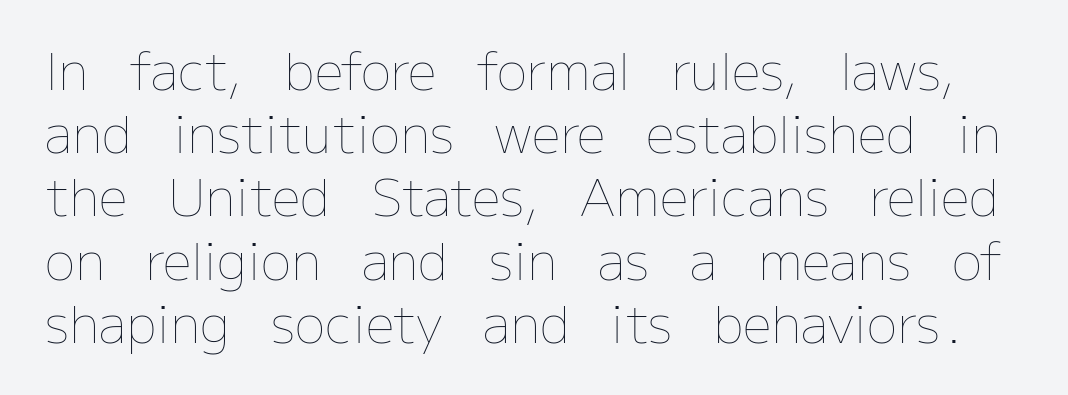
Q: Is the text bold? A: No.
Q: Is the text italic (slanted)? A: No, it is upright.
Q: Is the text underlined? A: No.
Q: Is the spacing between letters normal or unusually wide? A: Normal.
Q: Width (condensed, normal, or wide)? A: Normal.
Q: Stroke contrast? A: Low.
Q: x-height? A: Medium.
Q: Monospaced? A: No.
